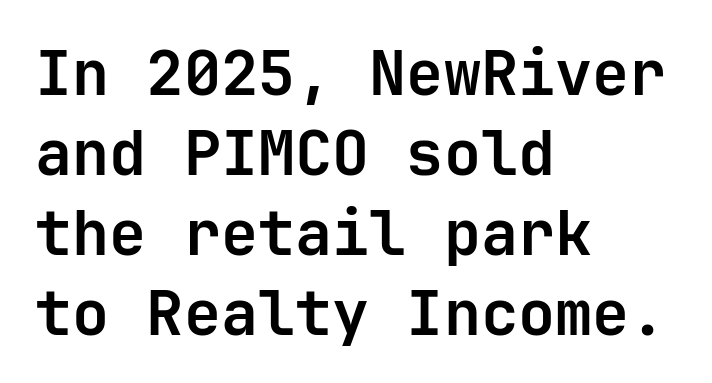
{"serif": "no", "italic": "no", "bold": "yes", "weight": "semibold", "width": "normal", "stroke_contrast": "low", "x_height": "medium", "underline": "no", "align": "left", "line_spacing": "normal", "line_spacing_ratio": 1.29, "letter_spacing": "normal", "letter_spacing_em": 0.0, "glyph_px": 62}
